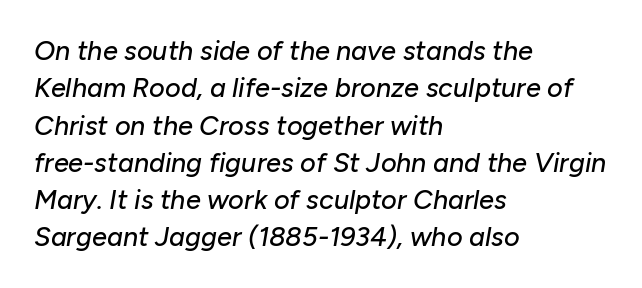
{"italic": "yes", "lean": "right", "slant_degrees": 10, "underline": "no", "align": "left", "line_spacing": "normal", "line_spacing_ratio": 1.38, "letter_spacing": "normal", "letter_spacing_em": 0.0, "glyph_px": 27}
